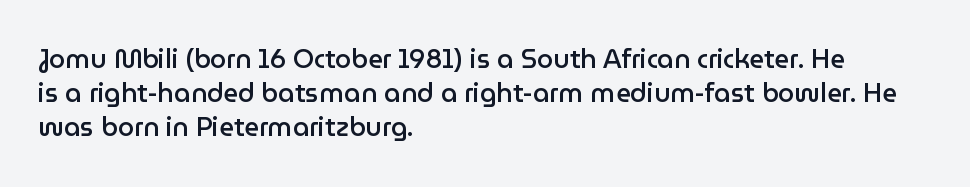
The image shows 26 px text type, upright; set left-aligned, normal line spacing (1.31x), normal letter spacing, not underlined.
